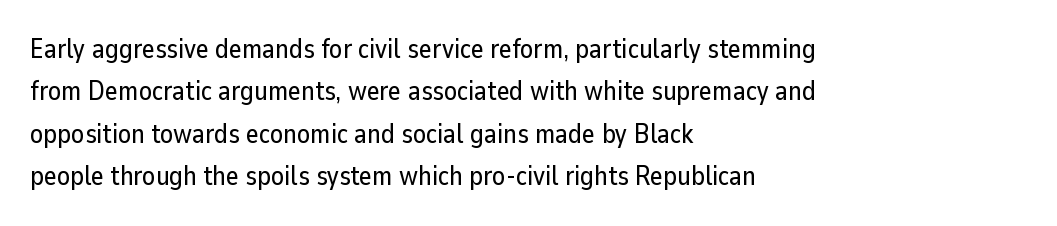
Q: Is the text italic (slanted)? A: No, it is upright.
Q: Is the text underlined? A: No.
Q: How is the paragraph aligned? A: Left-aligned.
Q: Is the spacing between letters normal or unusually wide? A: Normal.
Q: Is the spacing between lines tight, normal or loose? A: Normal.
